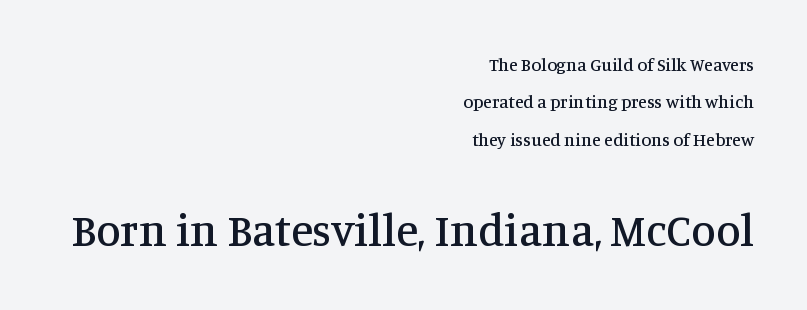
Compared with typical paragraphs, the rows here are farther apart. This layout puts the modest block above and the oversized block below. Rule under the text: the space is simply empty. What kind of face is this? One with serifs. Every row of glyphs terminates at an identical x-position on the right.
